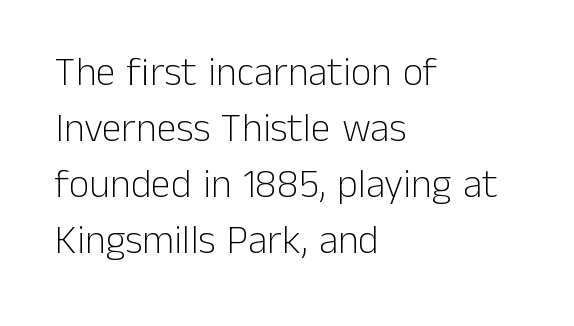
The image shows 40 px light sans-serif type, upright; set left-aligned, normal line spacing (1.4x), normal letter spacing, not underlined; low stroke contrast and a medium x-height.
